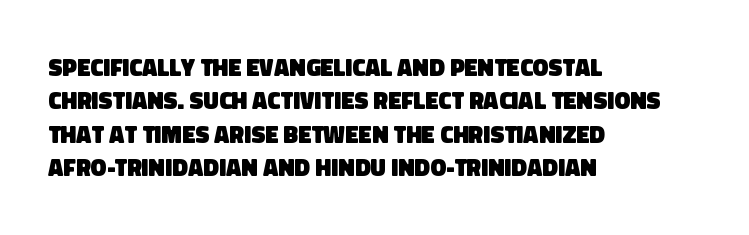
{"bold": "yes", "underline": "no", "align": "left", "line_spacing": "normal", "line_spacing_ratio": 1.39, "letter_spacing": "normal", "letter_spacing_em": 0.0, "glyph_px": 24}
